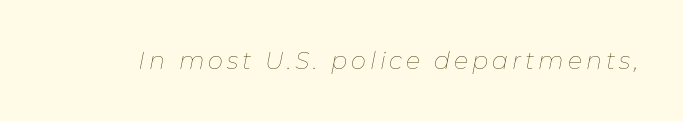
Q: Is the text bold? A: No.
Q: Is the text italic (slanted)? A: Yes, it leans right by about 11 degrees.
Q: Is the text underlined? A: No.
